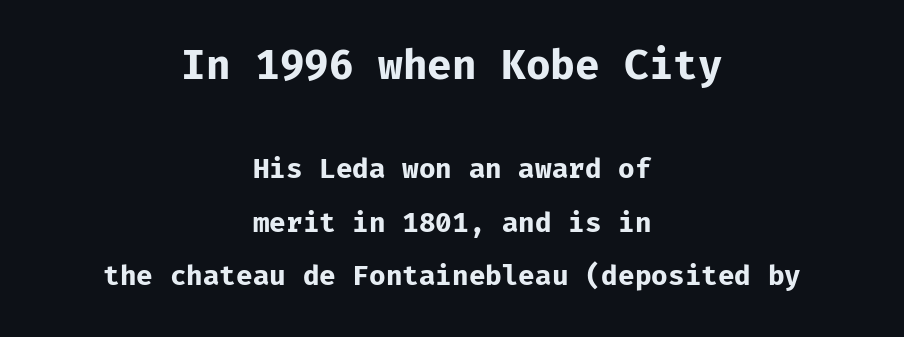
Q: Is the text bold? A: Yes.
Q: Is the text italic (slanted)? A: No, it is upright.
Q: Is the typeface a serif or a sans-serif typeface? A: Sans-serif.
Q: Is the text underlined? A: No.
Q: How is the paragraph aligned? A: Centered.
Q: Is the spacing between letters normal or unusually wide? A: Normal.
Q: Is the spacing between lines tight, normal or loose? A: Loose.
Q: Which block of text is set in a larger size, the first (top) or the second (bottom)? A: The first (top) one.
Q: Width (condensed, normal, or wide)? A: Normal.
Q: Stroke contrast? A: Low.
Q: x-height? A: Medium.
